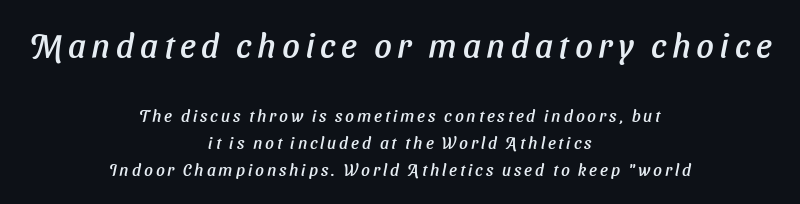
Q: Is the text italic (slanted)? A: Yes, it leans right by about 11 degrees.
Q: Is the text underlined? A: No.
Q: How is the paragraph aligned? A: Centered.
Q: Is the spacing between lines tight, normal or loose? A: Normal.
Q: Which block of text is set in a larger size, the first (top) or the second (bottom)? A: The first (top) one.
Q: Width (condensed, normal, or wide)? A: Normal.
Q: Stroke contrast? A: Low.
Q: x-height? A: Medium.
Q: Monospaced? A: No.
